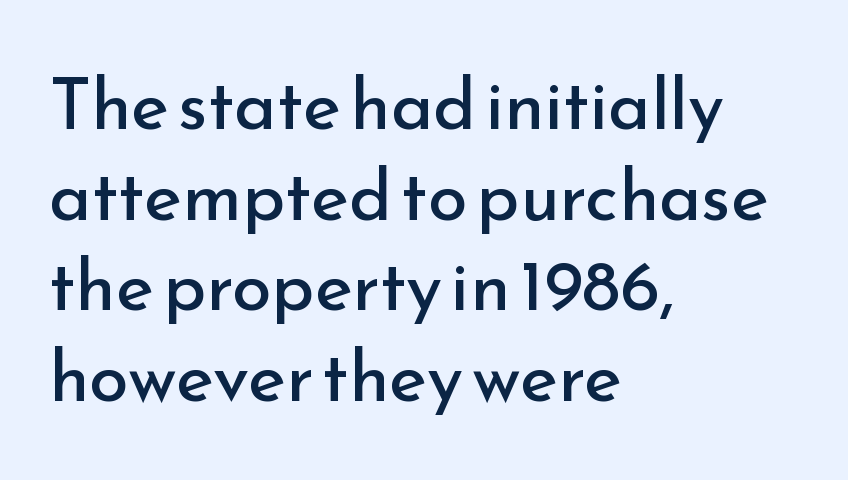
The image shows 72 px regular-weight sans-serif type, upright; set left-aligned, normal line spacing (1.26x), normal letter spacing, not underlined; low stroke contrast and a small x-height.
